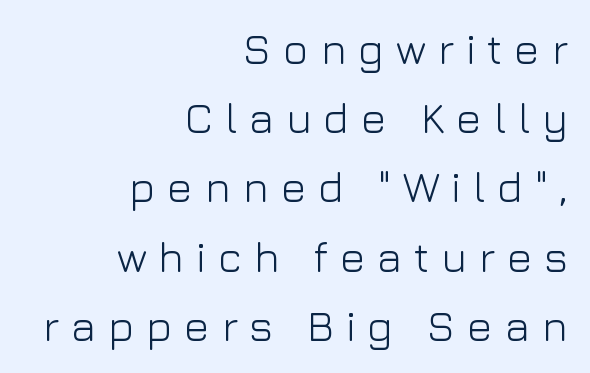
Reading down the column, the eye jumps a familiar distance to each next line. How are the letters spaced? Widely, with obvious added tracking. I'd call this a sans setting — the letters go barefoot. The typography opts for an upright posture over an oblique one.
